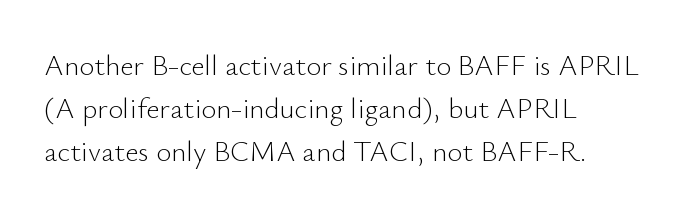
{"serif": "no", "italic": "no", "bold": "no", "weight": "light", "width": "normal", "stroke_contrast": "low", "x_height": "small", "monospaced": "no", "underline": "no", "align": "left", "line_spacing": "normal", "line_spacing_ratio": 1.49, "letter_spacing": "normal", "letter_spacing_em": 0.0, "glyph_px": 29}
